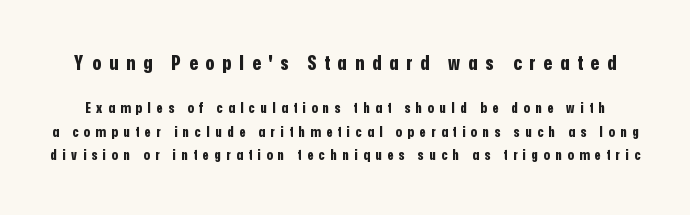
Q: Is the text bold? A: Yes.
Q: Is the text italic (slanted)? A: No, it is upright.
Q: Is the text underlined? A: No.
Q: Is the spacing between letters normal or unusually wide? A: Unusually wide.
Q: Is the spacing between lines tight, normal or loose? A: Normal.
Q: Which block of text is set in a larger size, the first (top) or the second (bottom)? A: The first (top) one.
